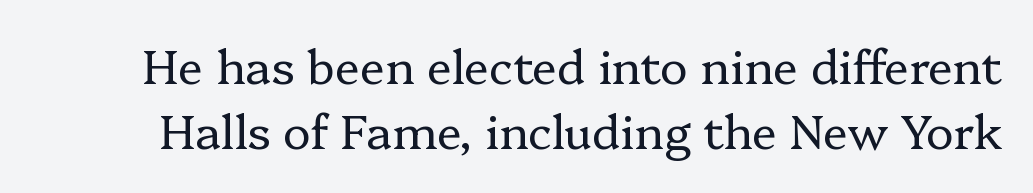
{"serif": "yes", "italic": "no", "bold": "no", "weight": "regular", "width": "normal", "stroke_contrast": "low", "x_height": "medium", "monospaced": "no", "underline": "no", "line_spacing": "normal", "line_spacing_ratio": 1.39, "letter_spacing": "normal", "letter_spacing_em": 0.0, "glyph_px": 47}
